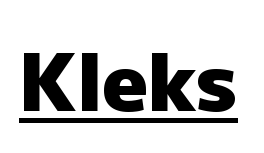
Q: Is the text bold? A: Yes.
Q: Is the text italic (slanted)? A: No, it is upright.
Q: Is the typeface a serif or a sans-serif typeface? A: Sans-serif.
Q: Is the text underlined? A: Yes.
Q: Is the spacing between letters normal or unusually wide? A: Normal.
Q: Width (condensed, normal, or wide)? A: Normal.
Q: Stroke contrast? A: Low.
Q: x-height? A: Medium.
Q: Monospaced? A: No.
